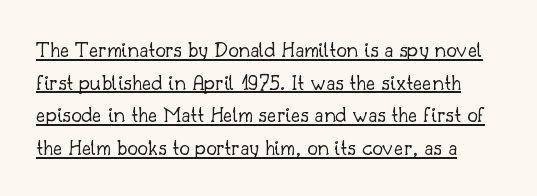
It's the straight-up-and-down kind of type. The vertical gap from one line to the next is medium. Nothing unusual about the tracking: characters are spaced as the font intends. No heavy texture on the line: the type isn't bold. Underline: present.
